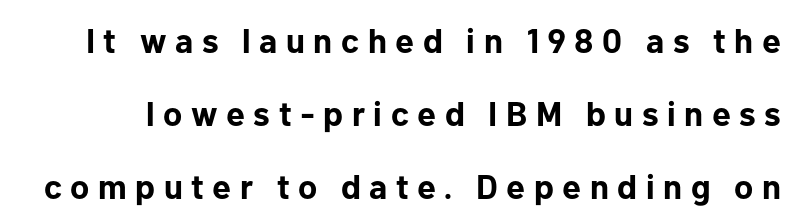
Q: Is the text bold? A: Yes.
Q: Is the text italic (slanted)? A: No, it is upright.
Q: Is the typeface a serif or a sans-serif typeface? A: Sans-serif.
Q: Is the text underlined? A: No.
Q: Is the spacing between letters normal or unusually wide? A: Unusually wide.
Q: Is the spacing between lines tight, normal or loose? A: Loose.
Q: Width (condensed, normal, or wide)? A: Normal.
Q: Stroke contrast? A: Low.
Q: x-height? A: Medium.
Q: Monospaced? A: No.
